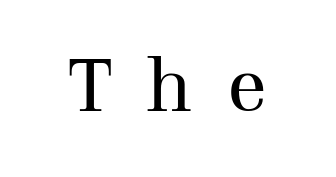
Q: Is the text bold? A: No.
Q: Is the text italic (slanted)? A: No, it is upright.
Q: Is the typeface a serif or a sans-serif typeface? A: Serif.
Q: Is the text underlined? A: No.
Q: Is the spacing between letters normal or unusually wide? A: Unusually wide.
Q: Width (condensed, normal, or wide)? A: Normal.
Q: Stroke contrast? A: Medium.
Q: x-height? A: Medium.
Q: Monospaced? A: No.
